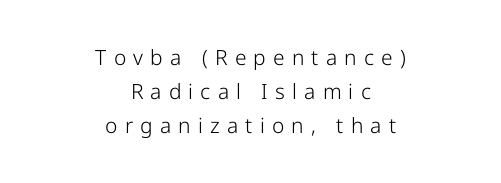
The image shows 21 px text type, upright; set centered, normal line spacing (1.63x), unusually wide letter spacing (+0.34 em), not underlined.
